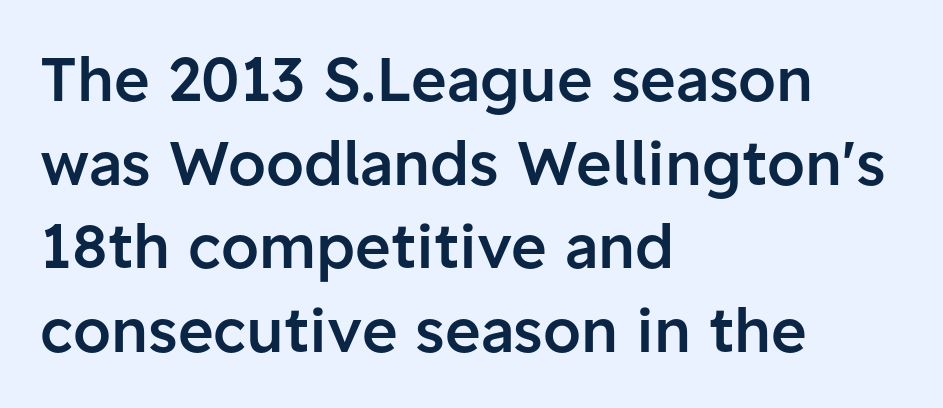
Q: Is the text bold? A: Semi-bold.
Q: Is the text italic (slanted)? A: No, it is upright.
Q: Is the typeface a serif or a sans-serif typeface? A: Sans-serif.
Q: Is the text underlined? A: No.
Q: How is the paragraph aligned? A: Left-aligned.
Q: Is the spacing between letters normal or unusually wide? A: Normal.
Q: Is the spacing between lines tight, normal or loose? A: Normal.
Q: Width (condensed, normal, or wide)? A: Normal.
Q: Stroke contrast? A: Low.
Q: x-height? A: Medium.
Q: Monospaced? A: No.
